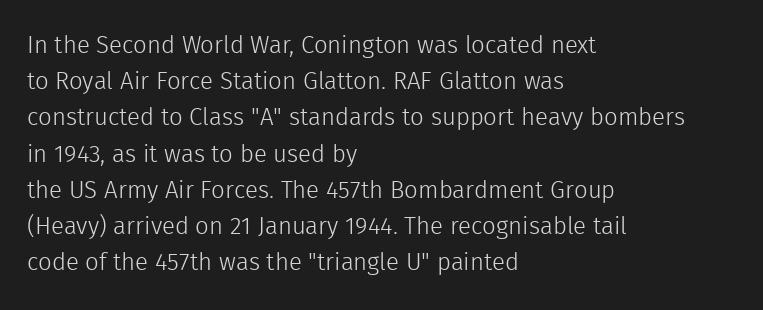
{"italic": "no", "bold": "no", "underline": "no", "align": "left", "line_spacing": "normal", "line_spacing_ratio": 1.51, "letter_spacing": "normal", "letter_spacing_em": 0.0, "glyph_px": 24}
